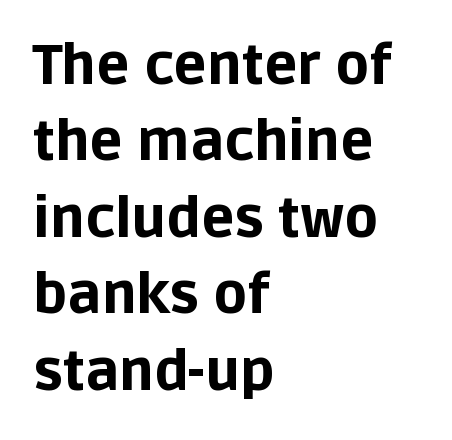
The lines in this sample share a left origin and differ only in where they stop. Each word holds together tightly as a unit, with standard inter-letter gaps. Serifs: no, the terminals of the letterforms are clean. Students, this is bold: see how much ink each stroke carries. In terms of posture, this sample is upright.
